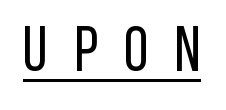
{"serif": "no", "italic": "no", "bold": "no", "weight": "regular", "width": "condensed", "stroke_contrast": "low", "x_height": "large", "monospaced": "no", "underline": "yes", "letter_spacing": "wide", "letter_spacing_em": 0.42, "glyph_px": 63}
